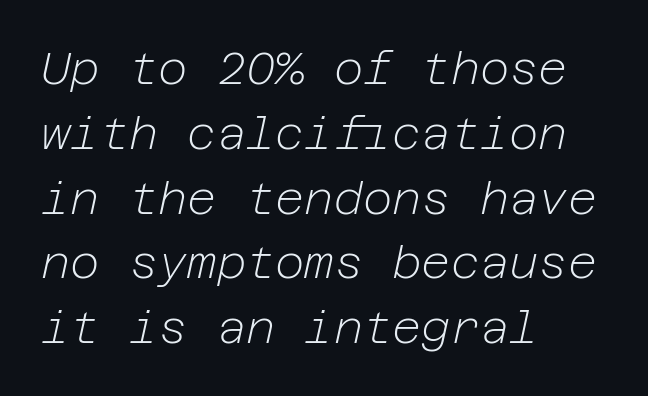
Stroke mass is kept to a normal reading level or below. Anything drawn beneath the words? Only blank space. Students, note that the glyphs here touch the page at normal intervals. Does the lettering tilt? It does — this is italic.
